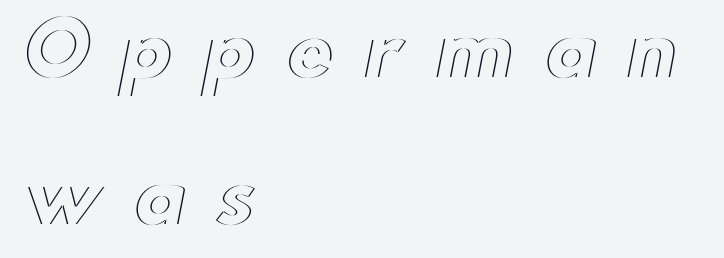
The image shows 73 px wide type; set left-aligned, loose line spacing (2.02x), unusually wide letter spacing (+0.4 em), not underlined; a small x-height.
